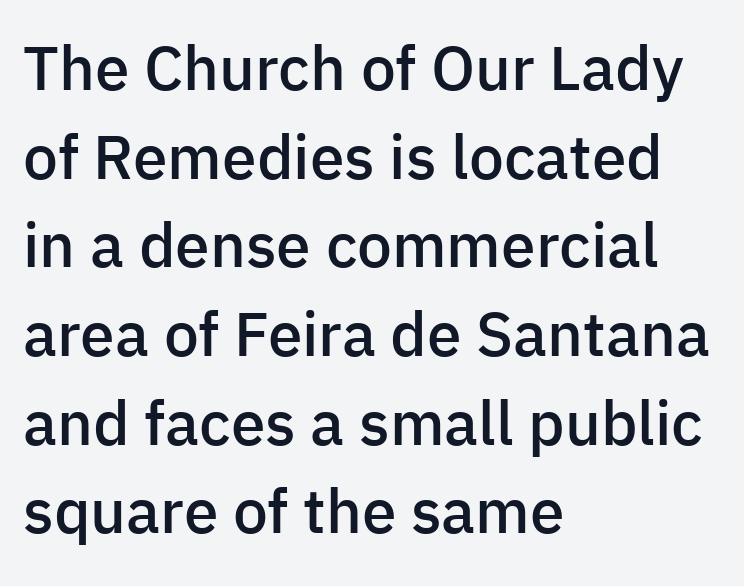
The image shows 62 px semibold sans-serif type, upright; set left-aligned, normal line spacing (1.43x), normal letter spacing, not underlined; low stroke contrast and a medium x-height.
